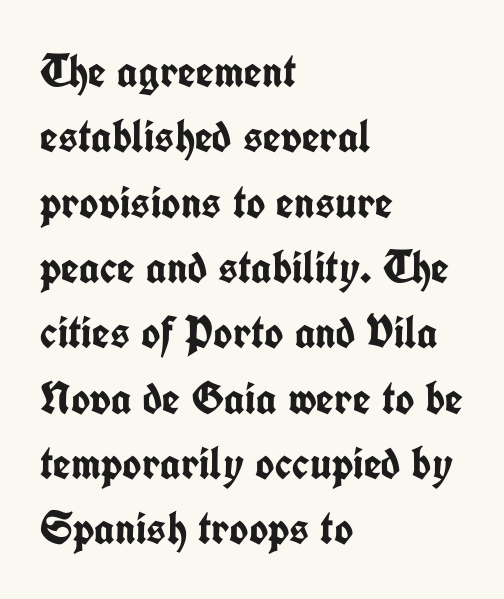
Proportional: the letters do not fall into vertical columns. Every character sits straight up, as roman type does. Is the type bold? Yes — the strokes are clearly thick and heavy. Each row of text sits above clean, open space.
